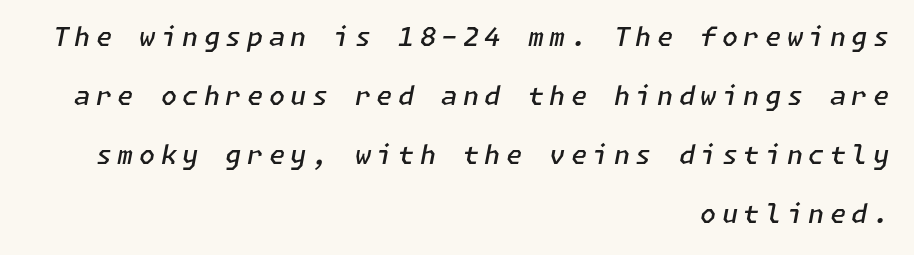
The image shows 26 px text type, italic (leaning right); set right-aligned, loose line spacing (2.27x), unusually wide letter spacing (+0.21 em), not underlined.
